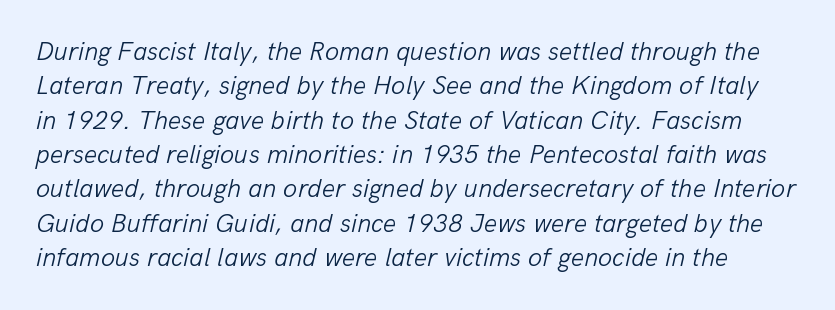
{"italic": "yes", "lean": "right", "slant_degrees": 13, "bold": "no", "underline": "no", "line_spacing": "normal", "line_spacing_ratio": 1.32, "letter_spacing": "normal", "letter_spacing_em": 0.0, "glyph_px": 26}
